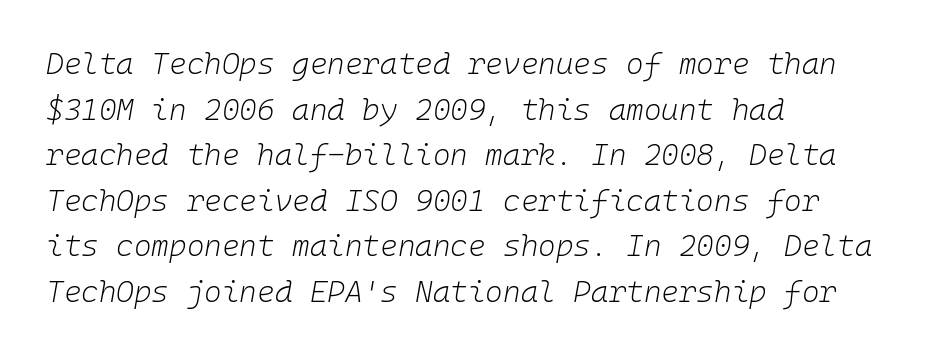
The image shows 30 px light type, italic (leaning right), monospaced; set left-aligned, normal line spacing (1.52x), normal letter spacing, not underlined; low stroke contrast and a medium x-height.
